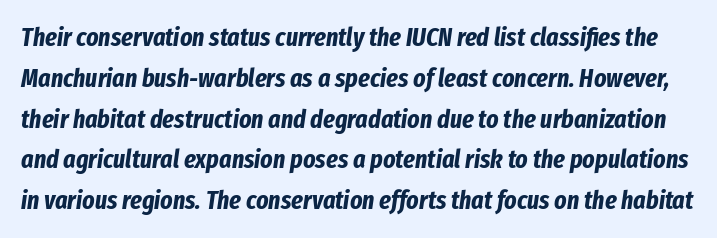
Look at the stroke-to-counter ratio: heavy, a bold. This rendering leaves character spacing at its baseline value. The glyphs look as if they've been sheared to an angle. The zone under the glyphs is completely vacant. If you measured baseline to baseline, you'd find a middling distance.
